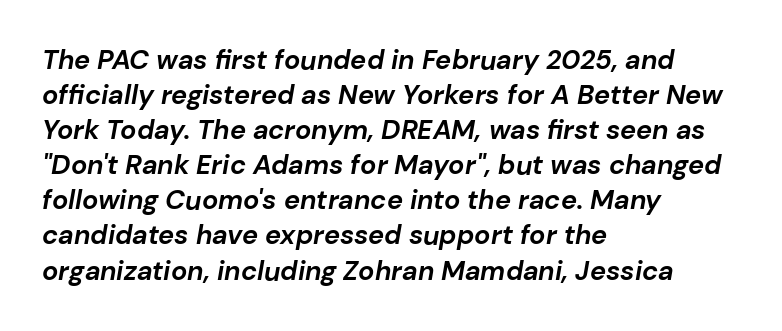
Does the weight exceed regular? Yes, all the way to bold. The rag falls on the right side of this text block. Tracking value appears to be zero — textbook default spacing. The leading is moderate, giving the passage an even texture.
